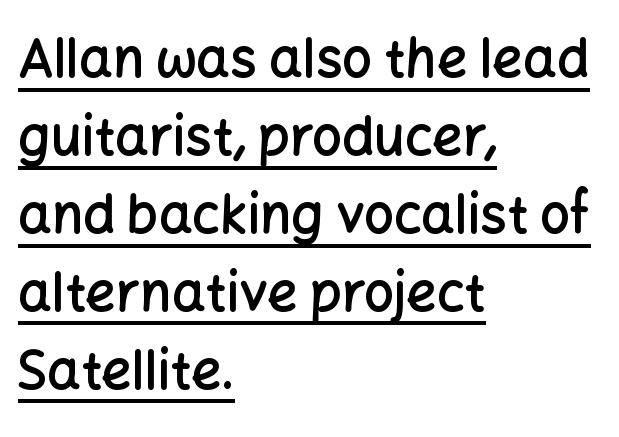
Students, observe the line beneath the letters — that is underlining. Observe the absence of serifs on each vertical stroke in this sample. The passage shown is typed in a proportional face where columns would drift. Weight: semibold (demi).
